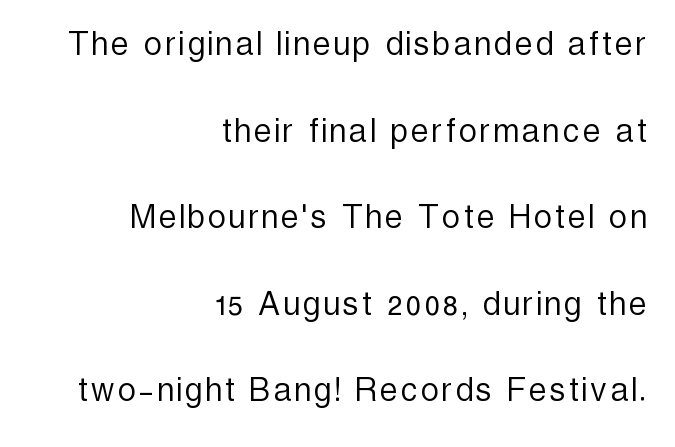
Q: Is the text bold? A: No.
Q: Is the text italic (slanted)? A: No, it is upright.
Q: Is the typeface a serif or a sans-serif typeface? A: Sans-serif.
Q: Is the text underlined? A: No.
Q: How is the paragraph aligned? A: Right-aligned.
Q: Is the spacing between lines tight, normal or loose? A: Loose.
Q: Width (condensed, normal, or wide)? A: Condensed.
Q: x-height? A: Medium.
Q: Monospaced? A: No.
